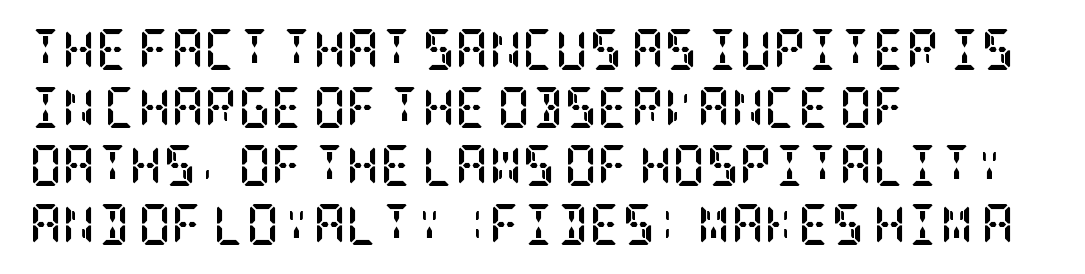
The image shows 41 px semibold, condensed serif type, upright; set left-aligned, normal line spacing (1.42x), normal letter spacing, not underlined; low stroke contrast and a large x-height.
